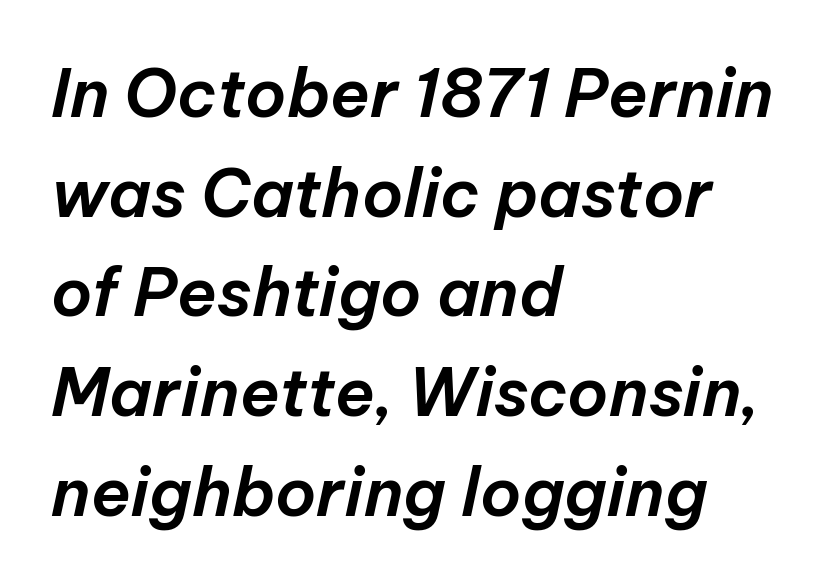
Has an underline been added? It has not. Line beginnings align vertically; line endings do not. The letters sit at their default tracking, neither squeezed nor spread. Do the characters align in a grid? No, the font is proportional.
